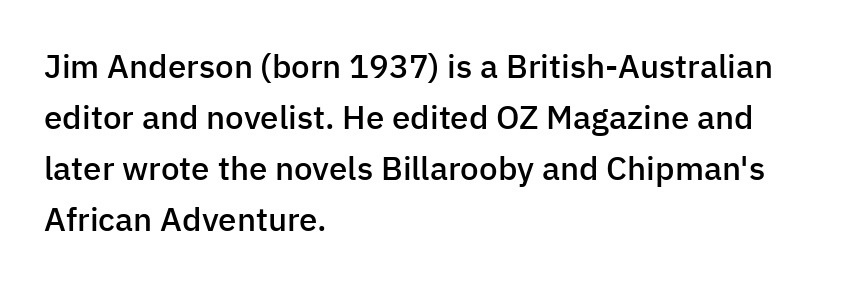
Think of a printed novel: that variable character pitch is what you see here. Spacing between characters is what you'd get straight out of the box. A classic flush-left, rag-right setting is used for this passage. Nothing sits at the stroke ends, so this counts as sans-serif. Just letters on the line, the space beneath them empty. Every letter is mildly thick-stroked: semibold rather than bold.
